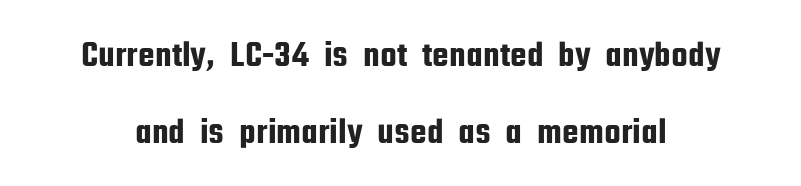
The image shows 37 px condensed sans-serif type, upright; set loose line spacing (2.09x), normal letter spacing, not underlined; low stroke contrast and a medium x-height.
